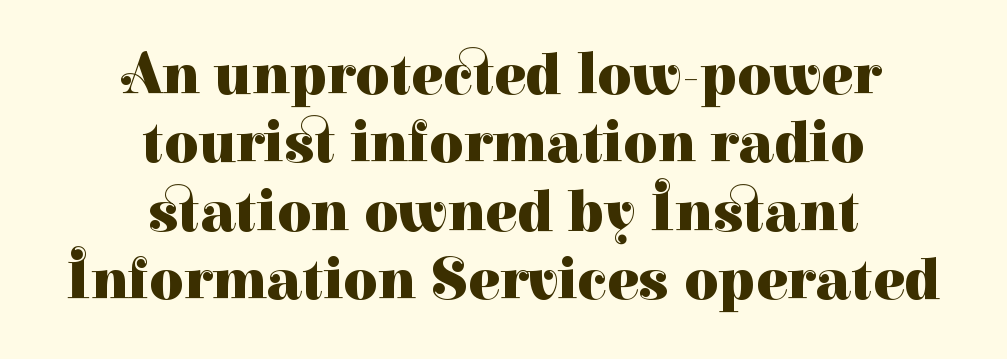
Underlining? Definitely not there. Looks like regular typesetting: each glyph gets only the width it needs. Do the letters lean? They stand straight. The text was rendered using a seriffed face with decorative stroke endings. Its strokes are broad and dark, the hallmark of bold type. Inter-character spacing is left at the font's built-in metrics.
